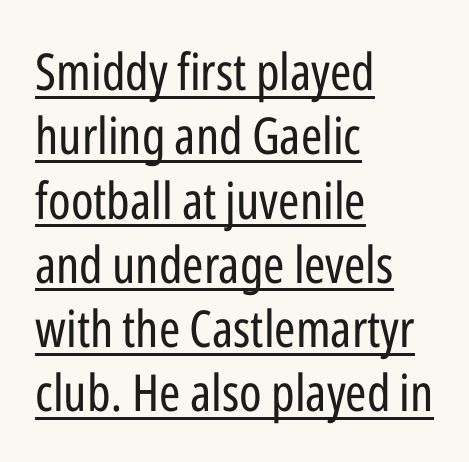
The leading is moderate, giving the passage an even texture. Stem width sits at or under what a default text font uses. Students, note that the glyphs here touch the page at normal intervals. The lines are quadded left. Underlining? Definitely there.
